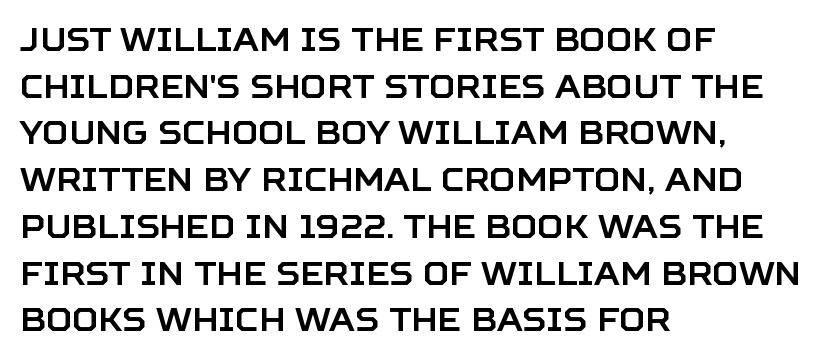
The ragged edge is on the right, which tells us the setting is flush left. Each row of text sits above clean, open space. The block of text has a typical density, with ordinary space between rows. Proportional: the letters do not fall into vertical columns. Look at the tracking — it's just the regular setting, nothing added.
